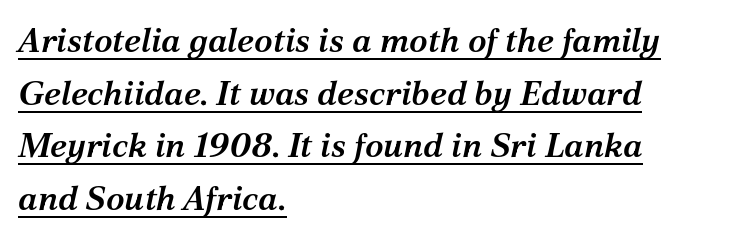
{"serif": "yes", "italic": "yes", "lean": "right", "slant_degrees": 12, "bold": "semi", "weight": "semibold", "width": "normal", "stroke_contrast": "medium", "x_height": "medium", "monospaced": "no", "underline": "yes", "align": "left", "line_spacing": "normal", "line_spacing_ratio": 1.55, "letter_spacing": "normal", "letter_spacing_em": 0.0, "glyph_px": 34}
